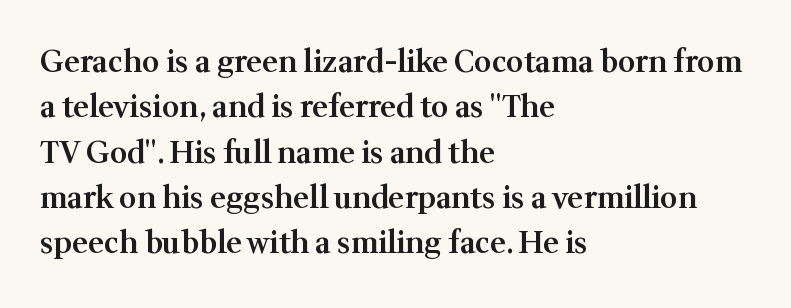
Q: Is the text bold? A: Semi-bold.
Q: Is the text italic (slanted)? A: No, it is upright.
Q: Is the typeface a serif or a sans-serif typeface? A: Serif.
Q: Is the text underlined? A: No.
Q: How is the paragraph aligned? A: Left-aligned.
Q: Is the spacing between letters normal or unusually wide? A: Normal.
Q: Is the spacing between lines tight, normal or loose? A: Normal.
Q: Width (condensed, normal, or wide)? A: Normal.
Q: Stroke contrast? A: Medium.
Q: x-height? A: Medium.
Q: Monospaced? A: No.
